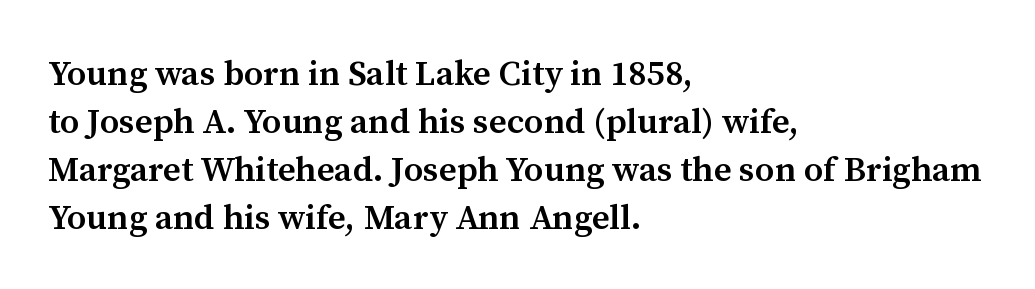
{"serif": "yes", "italic": "no", "bold": "semi", "weight": "semibold", "width": "normal", "stroke_contrast": "medium", "x_height": "medium", "monospaced": "no", "underline": "no", "align": "left", "line_spacing": "normal", "line_spacing_ratio": 1.37, "letter_spacing": "normal", "letter_spacing_em": 0.0, "glyph_px": 35}
